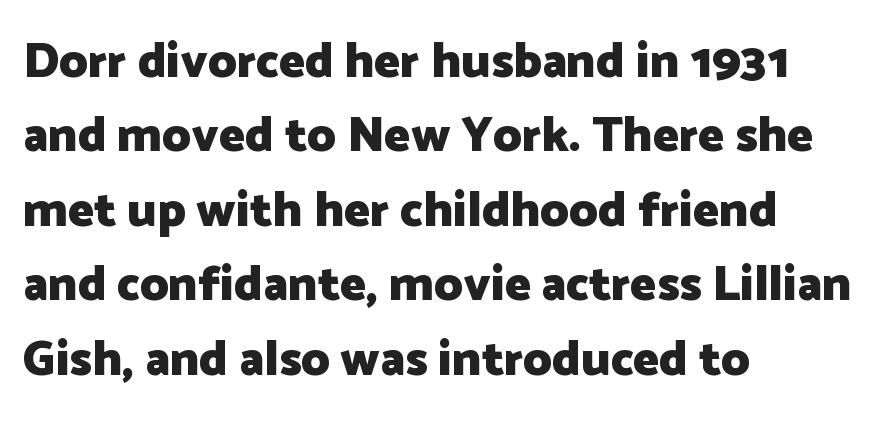
The image shows 49 px heavy sans-serif type, upright; set left-aligned, normal line spacing (1.52x), normal letter spacing, not underlined; low stroke contrast and a medium x-height.
